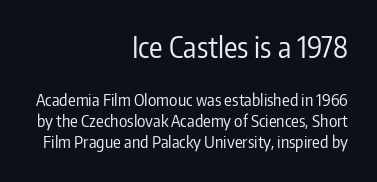
Q: Is the text bold? A: No.
Q: Is the text italic (slanted)? A: No, it is upright.
Q: Is the typeface a serif or a sans-serif typeface? A: Sans-serif.
Q: Is the text underlined? A: No.
Q: How is the paragraph aligned? A: Right-aligned.
Q: Is the spacing between letters normal or unusually wide? A: Normal.
Q: Is the spacing between lines tight, normal or loose? A: Normal.
Q: Which block of text is set in a larger size, the first (top) or the second (bottom)? A: The first (top) one.
Q: Width (condensed, normal, or wide)? A: Condensed.
Q: Stroke contrast? A: Low.
Q: x-height? A: Medium.
Q: Monospaced? A: No.
